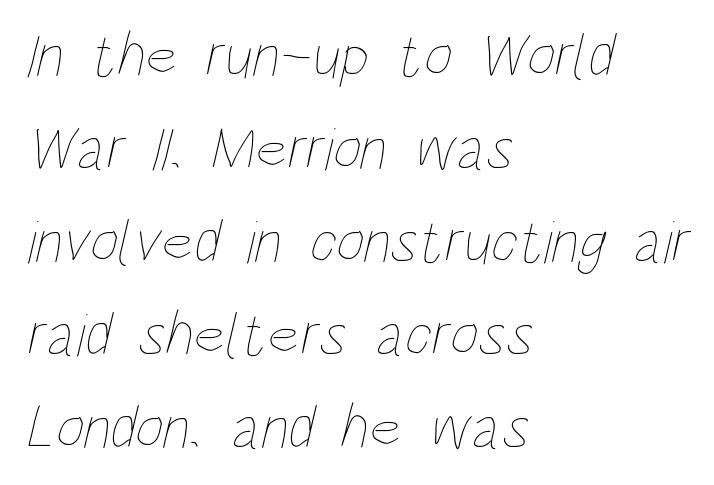
The space between consecutive lines is moderate. Clear beneath every line of the passage. Words appear dense and cohesive because spacing is normal. These lines are rendered in a variable-pitch font.
